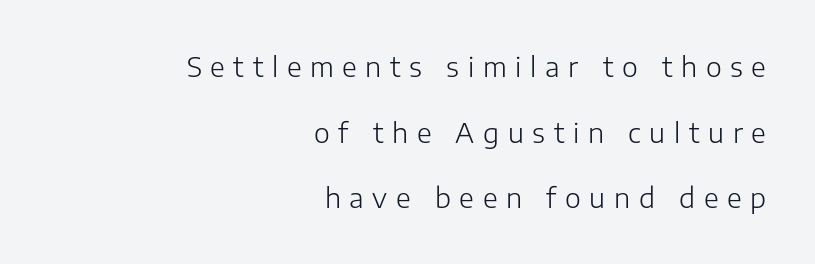
Q: Is the text bold? A: No.
Q: Is the text italic (slanted)? A: No, it is upright.
Q: Is the text underlined? A: No.
Q: How is the paragraph aligned? A: Right-aligned.
Q: Is the spacing between letters normal or unusually wide? A: Unusually wide.
Q: Is the spacing between lines tight, normal or loose? A: Loose.
